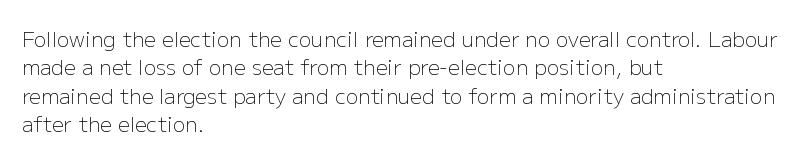
{"italic": "no", "bold": "no", "underline": "no", "align": "left", "line_spacing": "normal", "line_spacing_ratio": 1.35, "letter_spacing": "normal", "letter_spacing_em": 0.0, "glyph_px": 21}
